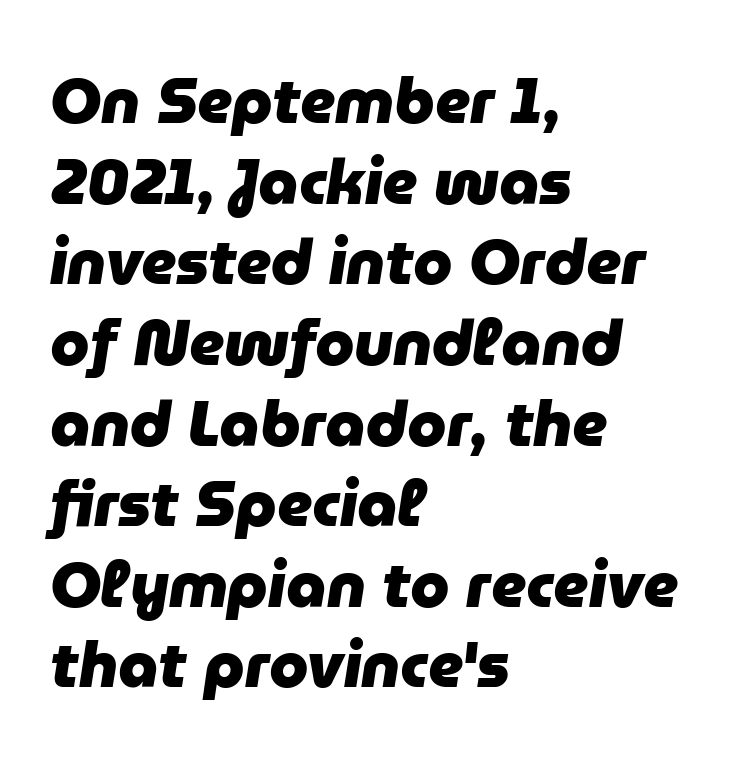
The image shows 63 px heavy type, italic (leaning right); set left-aligned, normal line spacing (1.28x), normal letter spacing, not underlined; low stroke contrast and a medium x-height.
